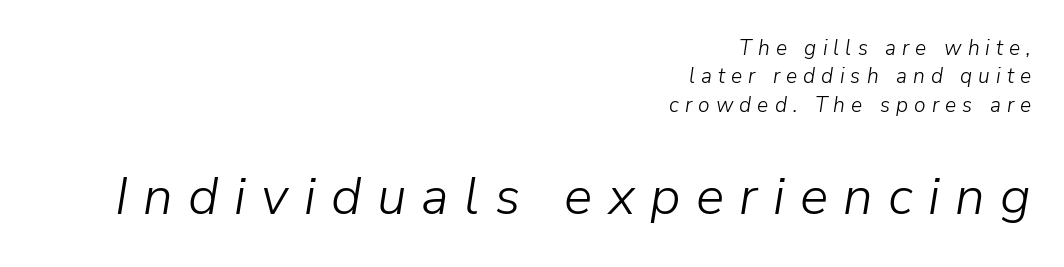
{"italic": "yes", "lean": "right", "slant_degrees": 9, "bold": "no", "weight": "light", "width": "normal", "stroke_contrast": "low", "x_height": "medium", "monospaced": "no", "underline": "no", "align": "right", "line_spacing": "normal", "line_spacing_ratio": 1.35, "letter_spacing": "wide", "letter_spacing_em": 0.29, "larger_block": "second", "size_ratio": 2.52, "glyph_px": 53}
